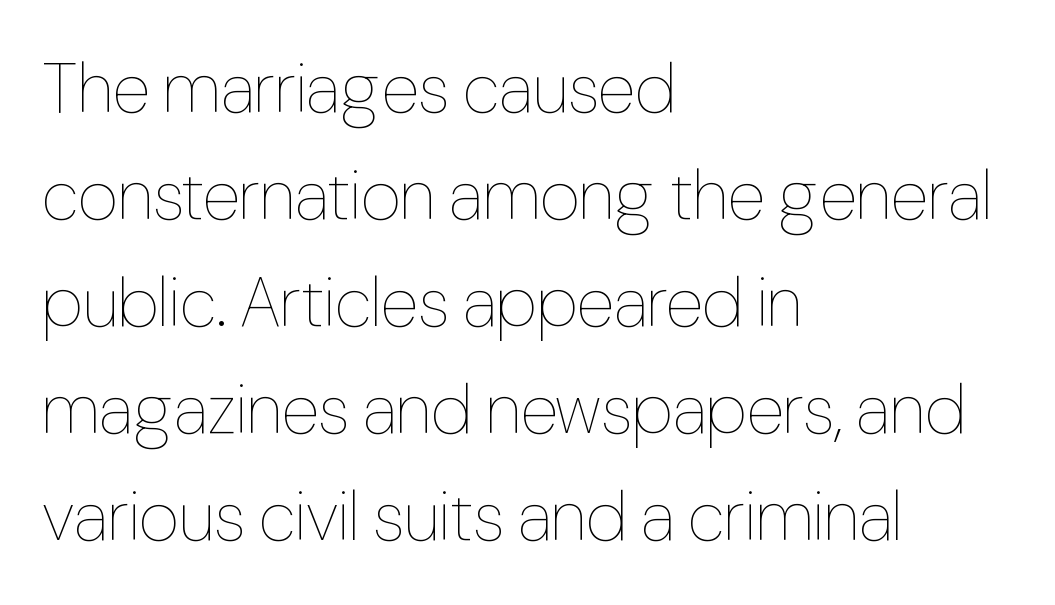
Horizontal alignment here is leftward, the default for most running prose. Words float on clear page, feet unadorned. Summary of vertical rhythm: regular, with standard interline spacing. Quick note: not italic, upright. The tracking reads as untouched default to a designer's eye.
